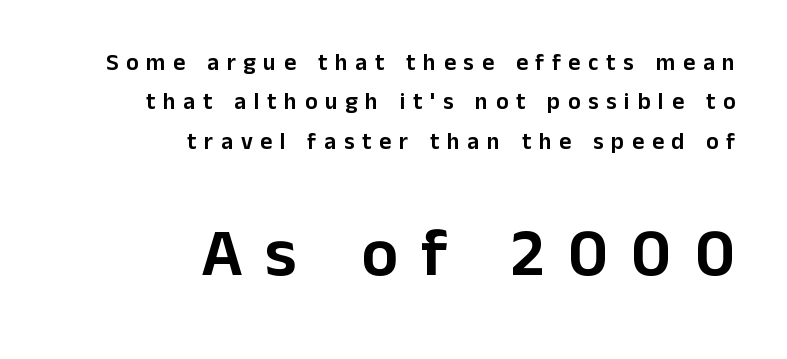
The image shows 68 px sans-serif type, upright; set right-aligned, line spacing 1.71x, unusually wide letter spacing (+0.34 em), not underlined; the second (bottom) block is 2.96x larger; low stroke contrast and a medium x-height.
